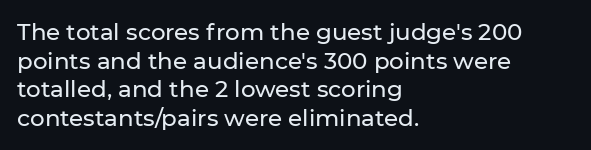
Quick note: not italic, upright. The letters sit at their default tracking, neither squeezed nor spread. The space between consecutive lines is moderate. This sample is left-justified, so line endings fall wherever the words run out. The string is rendered with underlining switched off.
